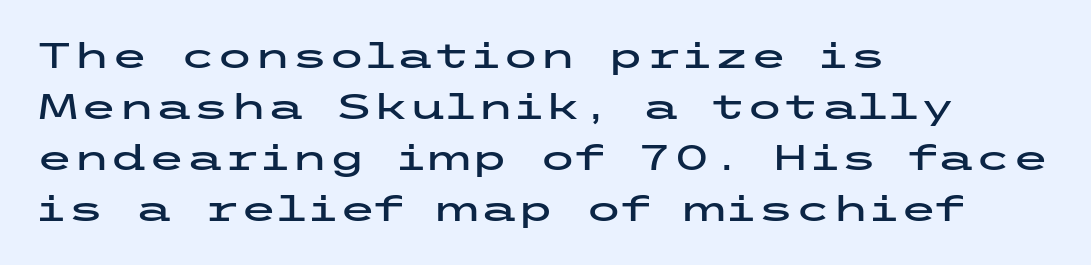
The image shows 34 px wide sans-serif type, upright; set left-aligned, normal line spacing (1.5x), normal letter spacing, not underlined; low stroke contrast and a medium x-height.
